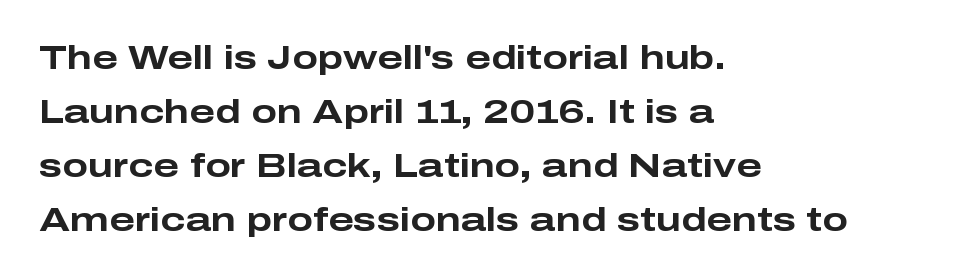
{"serif": "no", "italic": "no", "bold": "yes", "weight": "bold", "width": "wide", "stroke_contrast": "low", "x_height": "medium", "monospaced": "no", "underline": "no", "align": "left", "line_spacing": "normal", "line_spacing_ratio": 1.59, "letter_spacing": "normal", "letter_spacing_em": 0.0, "glyph_px": 34}
